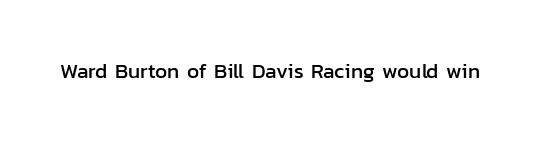
{"italic": "no", "underline": "no", "letter_spacing": "normal", "letter_spacing_em": 0.0, "glyph_px": 21}
